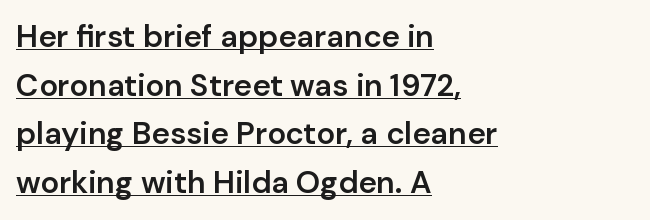
Q: Is the text bold? A: Semi-bold.
Q: Is the text italic (slanted)? A: No, it is upright.
Q: Is the typeface a serif or a sans-serif typeface? A: Sans-serif.
Q: Is the text underlined? A: Yes.
Q: How is the paragraph aligned? A: Left-aligned.
Q: Is the spacing between letters normal or unusually wide? A: Normal.
Q: Is the spacing between lines tight, normal or loose? A: Normal.
Q: Width (condensed, normal, or wide)? A: Normal.
Q: Stroke contrast? A: Low.
Q: x-height? A: Medium.
Q: Monospaced? A: No.
